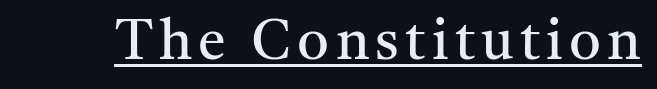
Posture: straight, roman, zero tilt. The letterforms sit at book weight or below. Do the characters align in a grid? No, the font is proportional. Classification — serif.
